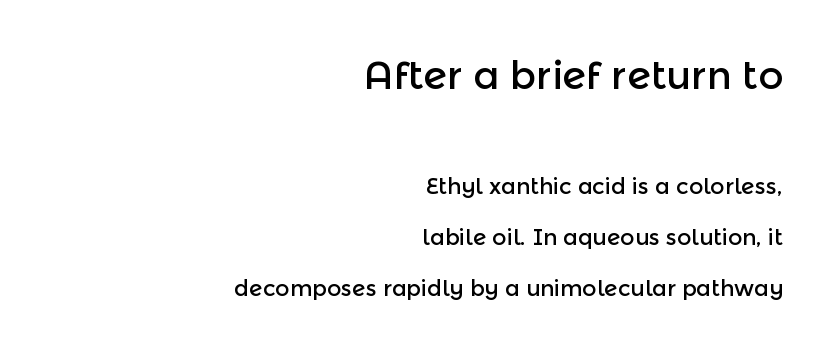
The image shows 39 px sans-serif type, upright; set right-aligned, loose line spacing (2.31x), normal letter spacing, not underlined; the first (top) block is 1.77x larger; a medium x-height.
